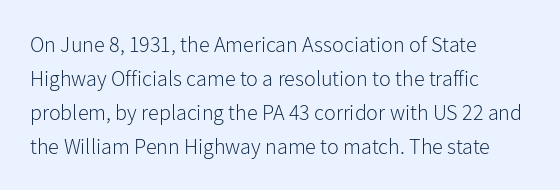
{"italic": "no", "bold": "no", "underline": "no", "align": "left", "line_spacing": "normal", "line_spacing_ratio": 1.54, "letter_spacing": "normal", "letter_spacing_em": 0.0, "glyph_px": 22}
